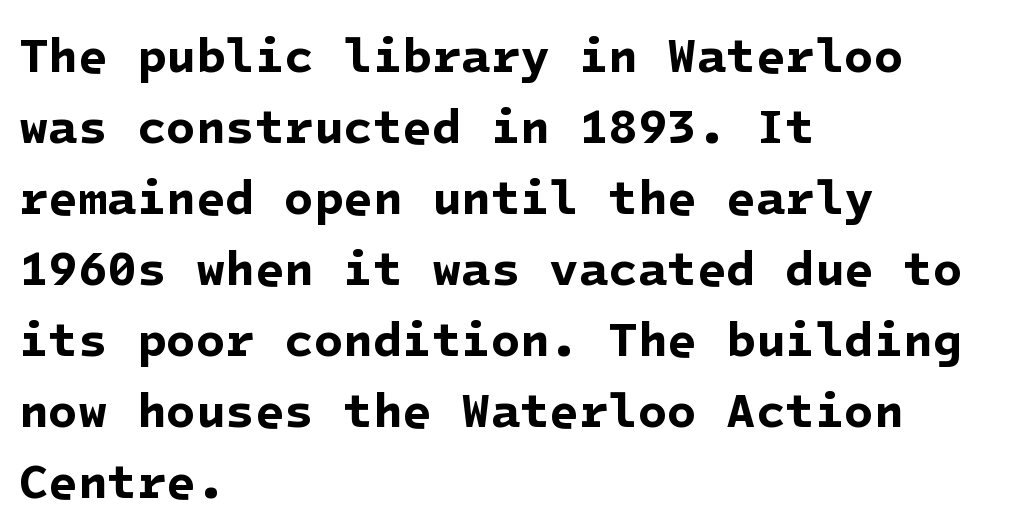
Each line starts at the same left margin while the right side varies. The font is running at its bold setting. The face used here is a sans, in the tradition of grotesques and geometrics. The glyphs are unaccompanied by any horizontal stroke below them.
